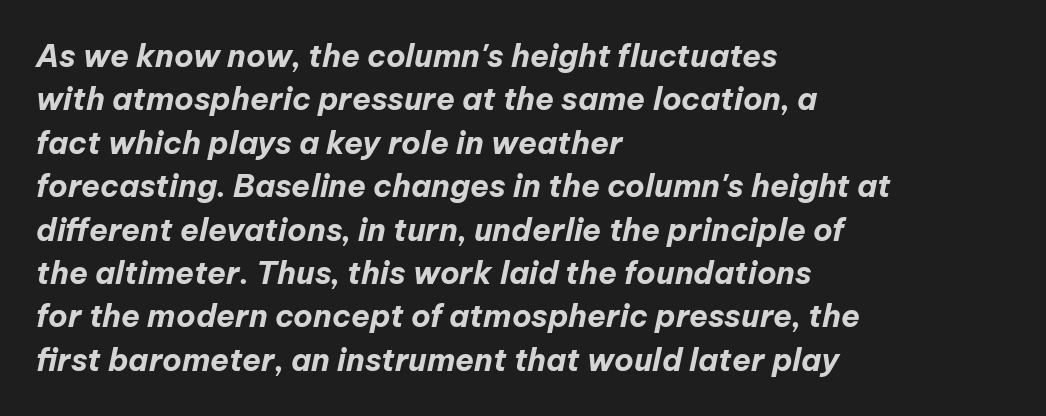
The image shows 31 px bold type, italic (leaning right); set left-aligned, normal line spacing (1.4x), normal letter spacing, not underlined; low stroke contrast and a medium x-height.
